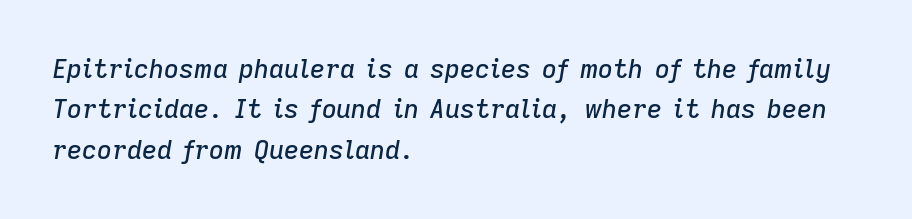
Q: Is the text italic (slanted)? A: Yes, it leans right by about 9 degrees.
Q: Is the text underlined? A: No.
Q: How is the paragraph aligned? A: Left-aligned.
Q: Is the spacing between letters normal or unusually wide? A: Normal.
Q: Is the spacing between lines tight, normal or loose? A: Normal.
